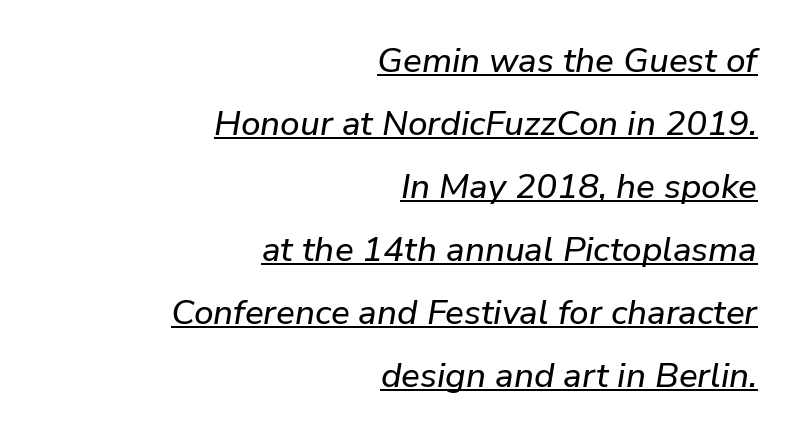
Q: Is the text italic (slanted)? A: Yes, it leans right by about 9 degrees.
Q: Is the text underlined? A: Yes.
Q: How is the paragraph aligned? A: Right-aligned.
Q: Is the spacing between letters normal or unusually wide? A: Normal.
Q: Width (condensed, normal, or wide)? A: Normal.
Q: Stroke contrast? A: Low.
Q: x-height? A: Medium.
Q: Monospaced? A: No.
